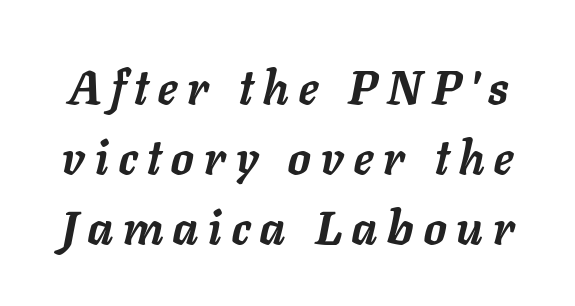
{"italic": "yes", "lean": "right", "slant_degrees": 11, "bold": "yes", "weight": "semibold", "width": "normal", "stroke_contrast": "low", "x_height": "medium", "monospaced": "no", "underline": "no", "line_spacing": "normal", "line_spacing_ratio": 1.49, "letter_spacing": "wide", "letter_spacing_em": 0.22, "glyph_px": 47}
